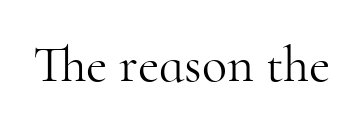
{"serif": "yes", "italic": "no", "bold": "no", "weight": "light", "width": "normal", "stroke_contrast": "high", "x_height": "small", "monospaced": "no", "underline": "no", "letter_spacing": "normal", "letter_spacing_em": 0.0, "glyph_px": 52}
